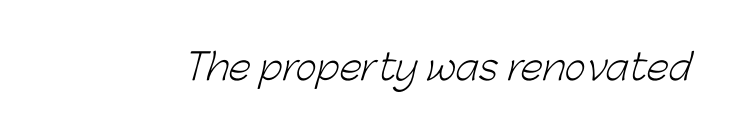
Unlike a traditional serif, this face leaves its strokes unadorned. Weight: not bold — regular or lighter. You could call the tracking neutral — neither tight nor loose. The passage shown is typed in a proportional face where columns would drift. The area under the type is left untouched.
